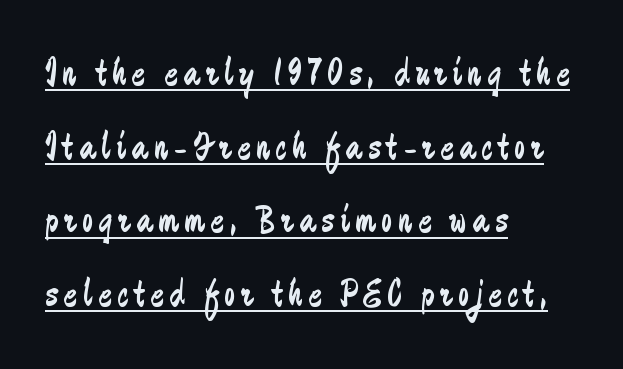
{"serif": "no", "bold": "no", "weight": "regular", "width": "condensed", "stroke_contrast": "low", "x_height": "small", "monospaced": "no", "underline": "yes", "align": "left", "line_spacing_ratio": 1.84, "glyph_px": 40}
